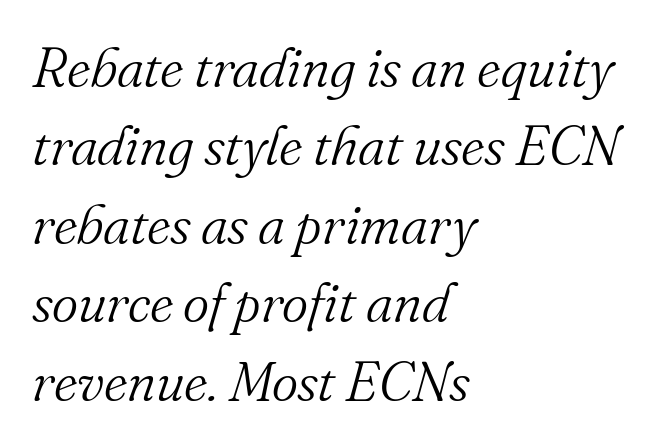
Spacing verdict: proportional, widths tailored to each character. These glyphs show unthickened strokes, regular width or finer. Check the space under the baseline: it is left empty. The letters sit at their default tracking, neither squeezed nor spread. Style check: oblique.
